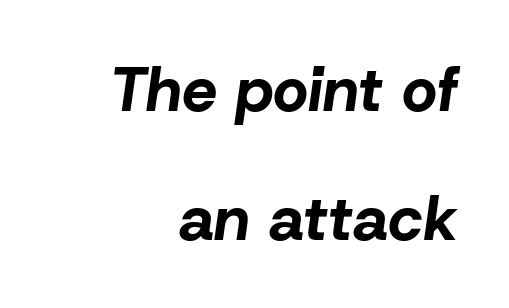
The glyphs look as if they've been sheared to an angle. Which margin do the lines hug? The right one — the left edge is uneven. Typographic density is high because the face is bold. Looks like regular typesetting: each glyph gets only the width it needs. Is the letter spacing exaggerated? No — it looks like the ordinary default. The leading is generous, giving the passage an open texture.
